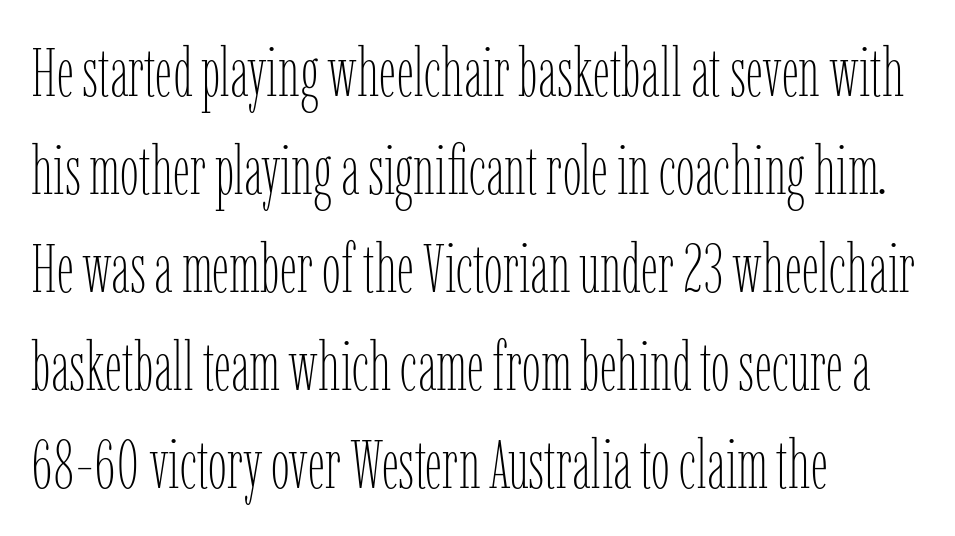
This rendering leaves character spacing at its baseline value. Think standard paragraph weight, or any step lighter than that. The vertical gap from one line to the next is medium. The space directly below the letters is spotless. This is roman type, the default non-slanted kind. Proportional: the letters do not fall into vertical columns.
